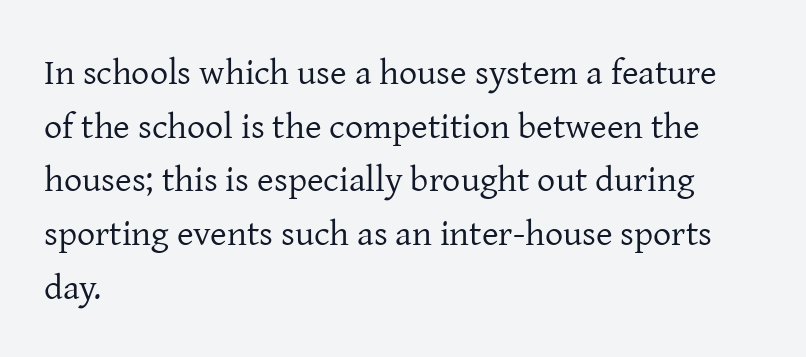
{"serif": "yes", "italic": "no", "bold": "no", "weight": "regular", "width": "normal", "stroke_contrast": "low", "x_height": "medium", "monospaced": "no", "underline": "no", "align": "left", "line_spacing": "normal", "line_spacing_ratio": 1.49, "letter_spacing": "normal", "letter_spacing_em": 0.0, "glyph_px": 36}
